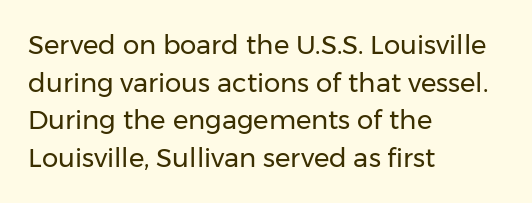
{"italic": "no", "bold": "no", "underline": "no", "align": "left", "line_spacing": "normal", "line_spacing_ratio": 1.45, "letter_spacing": "normal", "letter_spacing_em": 0.0, "glyph_px": 26}
